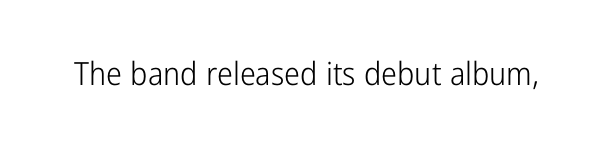
{"serif": "no", "italic": "no", "bold": "no", "weight": "light", "width": "condensed", "stroke_contrast": "low", "x_height": "medium", "monospaced": "no", "underline": "no", "letter_spacing": "normal", "letter_spacing_em": 0.0, "glyph_px": 32}
